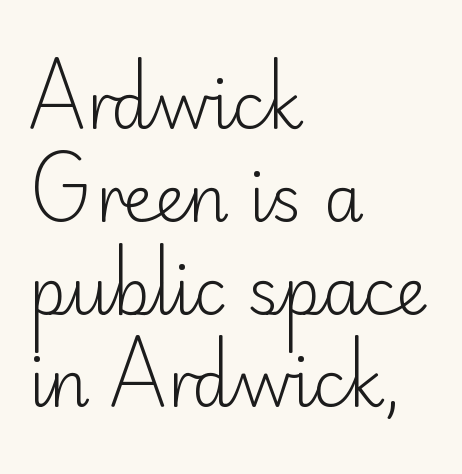
{"serif": "no", "italic": "no", "bold": "no", "weight": "light", "width": "normal", "stroke_contrast": "low", "x_height": "small", "monospaced": "no", "underline": "no", "align": "left", "line_spacing": "normal", "line_spacing_ratio": 1.45, "letter_spacing": "normal", "letter_spacing_em": 0.0, "glyph_px": 64}
